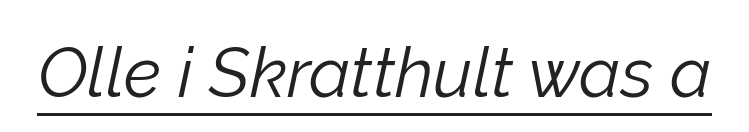
These characters rest on top of a visible drawn line. Think standard paragraph weight, or any step lighter than that. Designer's note — italics engaged. Does extra space separate the letters? No, they use regular spacing. Think of a printed novel: that variable character pitch is what you see here.
